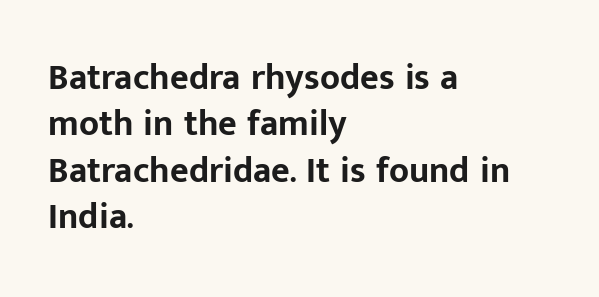
Q: Is the text bold? A: Yes.
Q: Is the text italic (slanted)? A: No, it is upright.
Q: Is the typeface a serif or a sans-serif typeface? A: Sans-serif.
Q: Is the text underlined? A: No.
Q: How is the paragraph aligned? A: Left-aligned.
Q: Is the spacing between letters normal or unusually wide? A: Normal.
Q: Is the spacing between lines tight, normal or loose? A: Normal.
Q: Width (condensed, normal, or wide)? A: Normal.
Q: Stroke contrast? A: Low.
Q: x-height? A: Medium.
Q: Monospaced? A: No.
